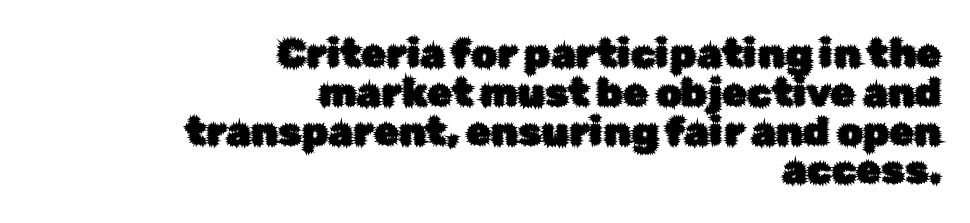
{"serif": "no", "italic": "no", "width": "normal", "stroke_contrast": "low", "x_height": "medium", "monospaced": "no", "underline": "no", "align": "right", "line_spacing": "tight", "line_spacing_ratio": 0.97, "letter_spacing": "normal", "letter_spacing_em": 0.0, "glyph_px": 40}
